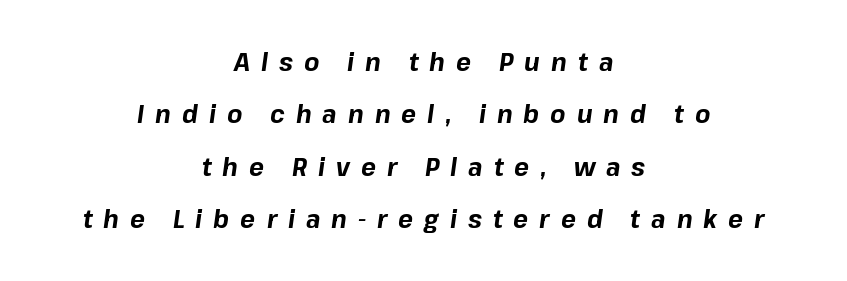
{"italic": "yes", "lean": "right", "slant_degrees": 8, "bold": "yes", "underline": "no", "align": "center", "line_spacing": "loose", "line_spacing_ratio": 2.1, "letter_spacing": "wide", "letter_spacing_em": 0.44, "glyph_px": 25}
